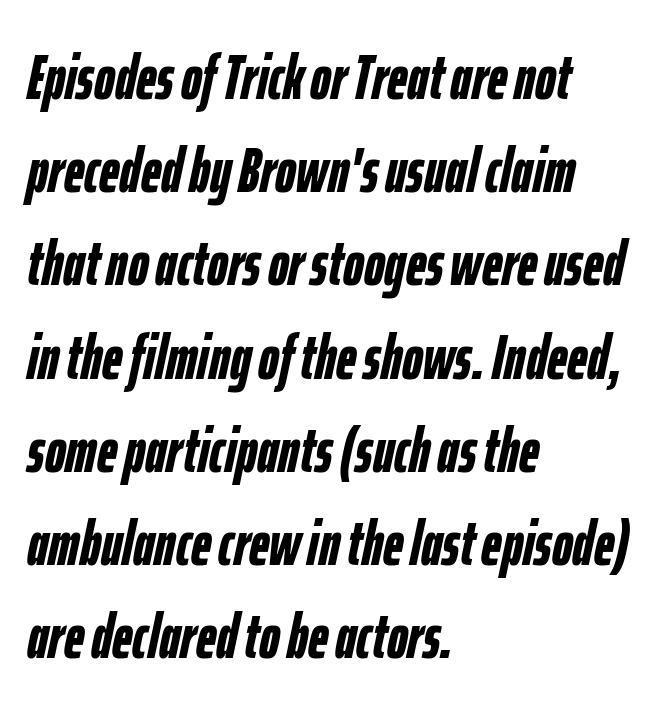
Summary of weight: heavy, a full bold. The passage shown is not underscored anywhere. You could not count columns in this text — the font is proportionally spaced. In terms of leading, this rendering sits right in the middle. Which margin do the lines hug? The left one — the right edge is uneven.
